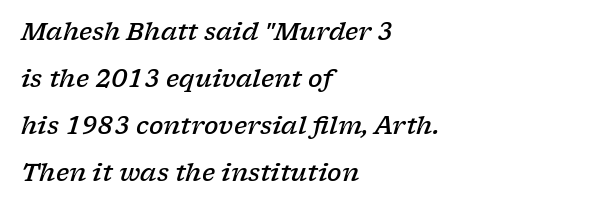
In terms of letterspacing, this is plain default setting. The text block is weighted toward the left margin, trailing off unevenly rightward. A semibold gives these letters moderate extra thickness, short of bold. Rows of type keep a wide berth in the vertical direction. If you drew a line through each stem, it would be angled.
